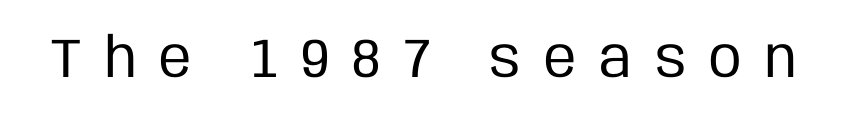
The image shows 55 px regular-weight, condensed sans-serif type, upright; set unusually wide letter spacing (+0.42 em), not underlined; low stroke contrast and a large x-height.
